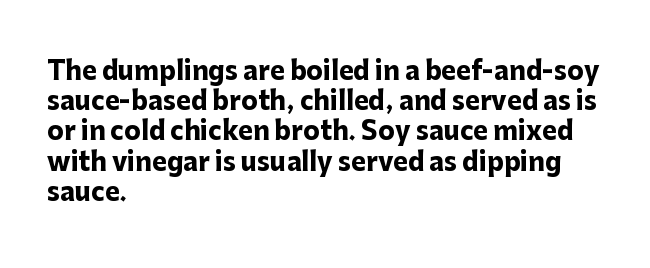
The image shows 25 px bold type, upright; set left-aligned, line spacing 1.21x, normal letter spacing, not underlined.
